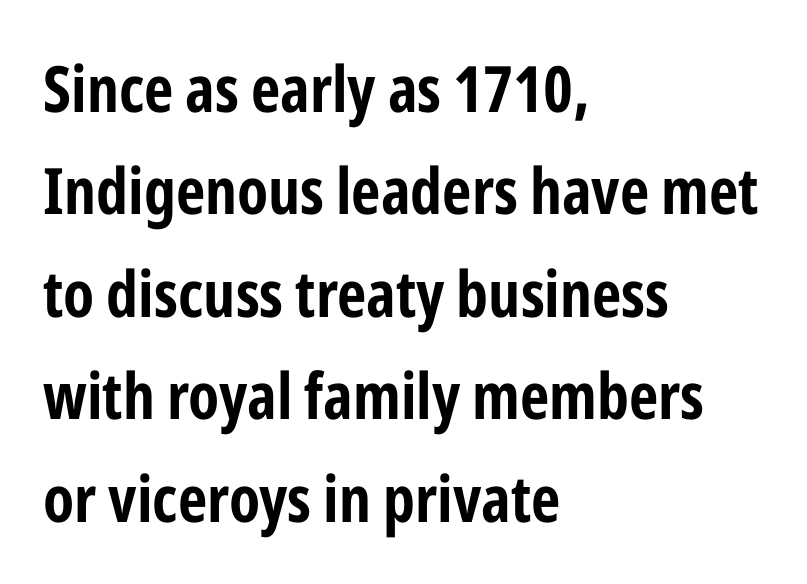
{"serif": "no", "italic": "no", "width": "condensed", "stroke_contrast": "low", "x_height": "medium", "monospaced": "no", "underline": "no", "align": "left", "line_spacing": "normal", "line_spacing_ratio": 1.6, "letter_spacing": "normal", "letter_spacing_em": 0.0, "glyph_px": 64}
